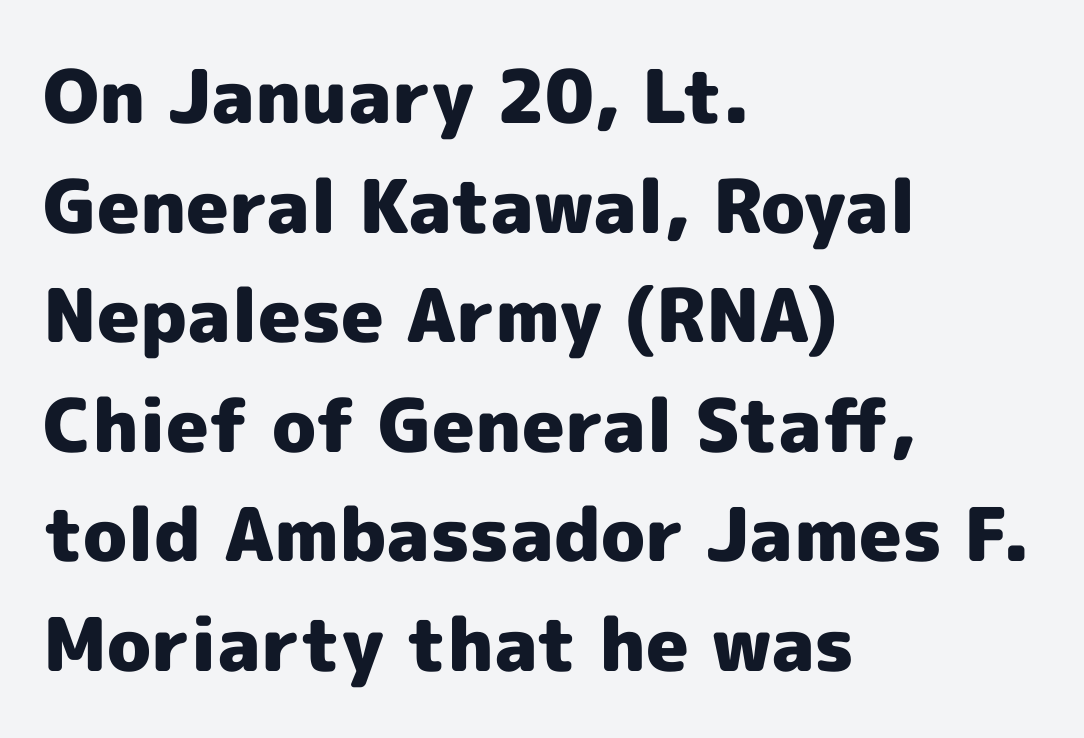
{"serif": "no", "italic": "no", "bold": "yes", "weight": "heavy", "width": "normal", "x_height": "medium", "monospaced": "no", "underline": "no", "align": "left", "line_spacing": "normal", "line_spacing_ratio": 1.48, "letter_spacing": "normal", "letter_spacing_em": 0.0, "glyph_px": 74}
